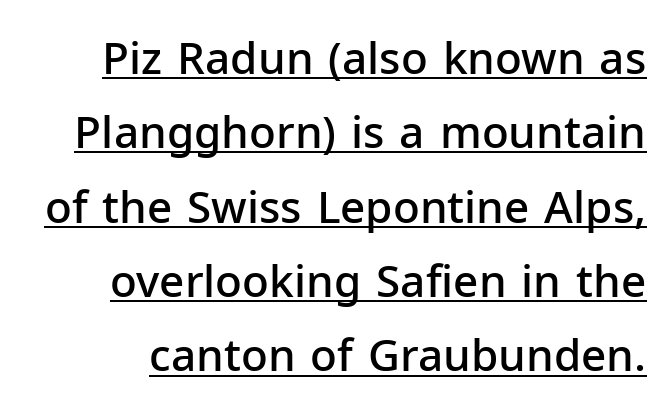
Between one letter and the next there's only the usual sliver of space. The passage shown is typed in a proportional face where columns would drift. The designer went with a sans here, leaving each stem footless. Each glyph is drawn with semibold strokes, heavier than normal yet not fully bold. These lines sit exactly where default settings would place them.
